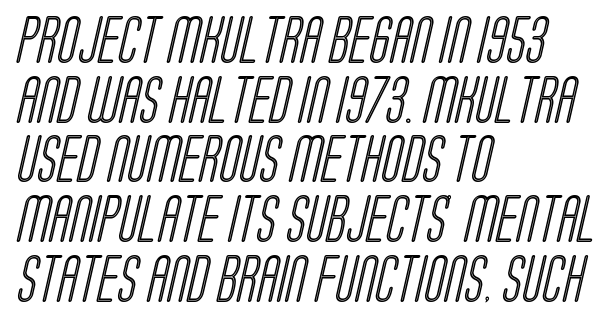
{"width": "condensed", "x_height": "large", "monospaced": "no", "underline": "no", "align": "left", "line_spacing": "normal", "line_spacing_ratio": 1.27, "letter_spacing": "normal", "letter_spacing_em": 0.0, "glyph_px": 47}
